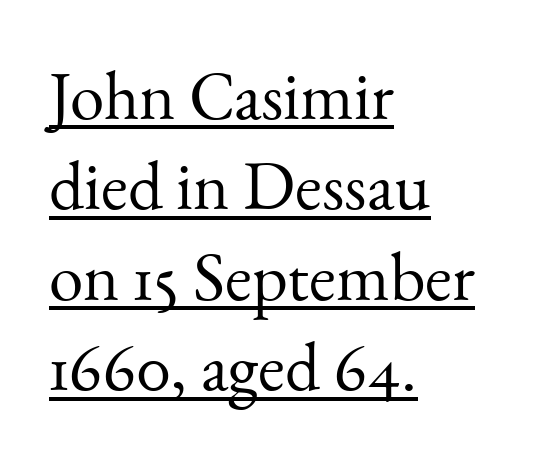
{"serif": "yes", "italic": "no", "bold": "no", "weight": "light", "width": "normal", "stroke_contrast": "medium", "x_height": "small", "monospaced": "no", "underline": "yes", "align": "left", "line_spacing": "normal", "line_spacing_ratio": 1.31, "letter_spacing": "normal", "letter_spacing_em": 0.0, "glyph_px": 69}
